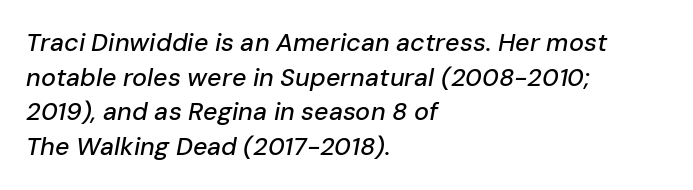
Inter-character spacing is left at the font's built-in metrics. There's an unmistakable incline to the writing here. Rows of type keep a routine distance in the vertical direction. Nobody drew a line under any word here.
